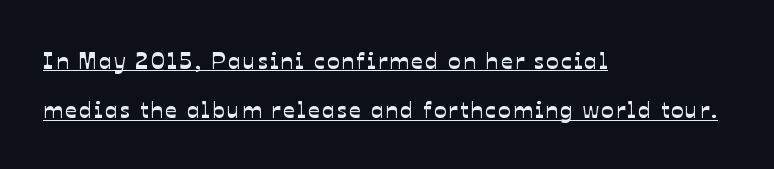
Descenders here cross a horizontal rule under the line. In CSS terms this would be text-align: left. The vertical gap from one line to the next is large.
